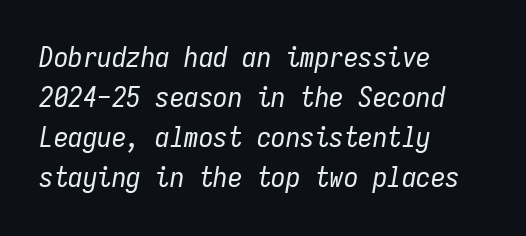
Q: Is the text bold? A: No.
Q: Is the text italic (slanted)? A: Yes, it leans right by about 9 degrees.
Q: Is the text underlined? A: No.
Q: How is the paragraph aligned? A: Left-aligned.
Q: Is the spacing between letters normal or unusually wide? A: Normal.
Q: Is the spacing between lines tight, normal or loose? A: Normal.
Q: Width (condensed, normal, or wide)? A: Condensed.
Q: Stroke contrast? A: Low.
Q: x-height? A: Medium.
Q: Monospaced? A: Yes.
